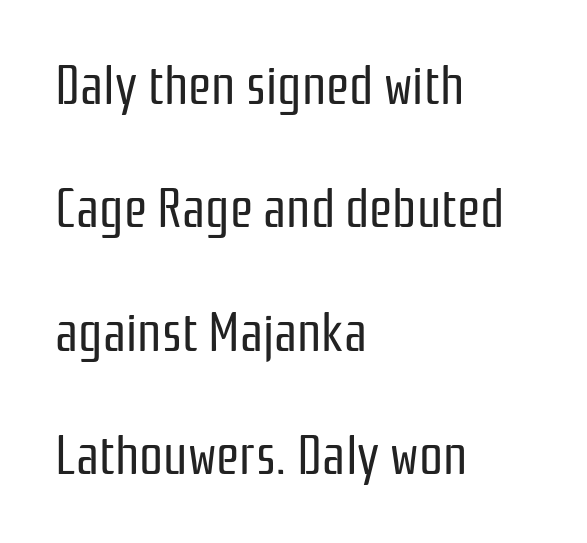
Q: Is the text bold? A: No.
Q: Is the text italic (slanted)? A: No, it is upright.
Q: Is the typeface a serif or a sans-serif typeface? A: Sans-serif.
Q: Is the text underlined? A: No.
Q: How is the paragraph aligned? A: Left-aligned.
Q: Is the spacing between letters normal or unusually wide? A: Normal.
Q: Is the spacing between lines tight, normal or loose? A: Loose.
Q: Width (condensed, normal, or wide)? A: Condensed.
Q: Stroke contrast? A: Low.
Q: x-height? A: Medium.
Q: Monospaced? A: No.
